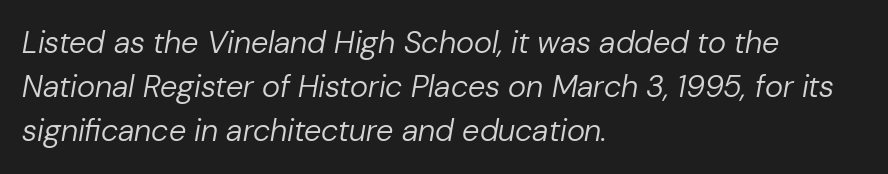
The image shows 31 px regular-weight type, italic (leaning right); set left-aligned, normal line spacing (1.42x), normal letter spacing, not underlined; low stroke contrast and a medium x-height.
